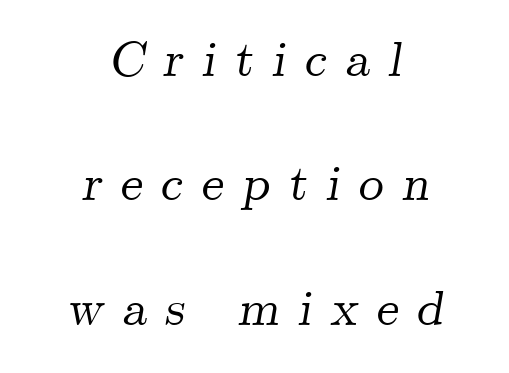
{"serif": "yes", "italic": "yes", "lean": "right", "slant_degrees": 9, "width": "normal", "stroke_contrast": "medium", "x_height": "small", "monospaced": "no", "underline": "no", "align": "center", "line_spacing": "loose", "line_spacing_ratio": 2.49, "letter_spacing": "wide", "letter_spacing_em": 0.37, "glyph_px": 50}
